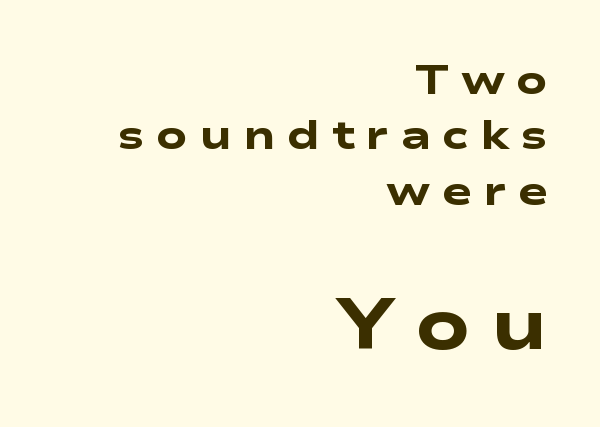
{"serif": "no", "bold": "yes", "weight": "heavy", "width": "wide", "stroke_contrast": "low", "x_height": "medium", "monospaced": "no", "underline": "no", "align": "right", "line_spacing": "normal", "line_spacing_ratio": 1.35, "letter_spacing": "wide", "letter_spacing_em": 0.27, "larger_block": "second", "size_ratio": 1.76, "glyph_px": 72}
